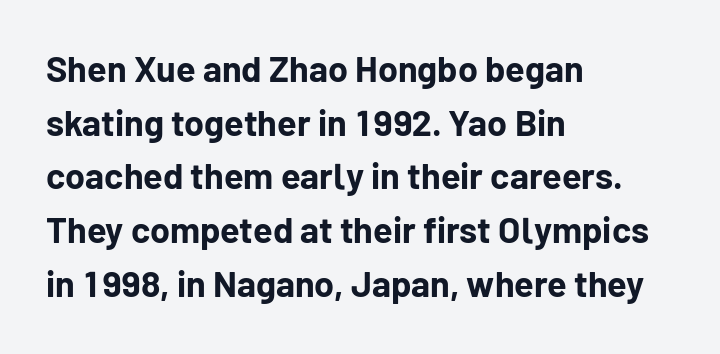
Q: Is the text bold? A: Yes.
Q: Is the text italic (slanted)? A: No, it is upright.
Q: Is the typeface a serif or a sans-serif typeface? A: Sans-serif.
Q: Is the text underlined? A: No.
Q: How is the paragraph aligned? A: Left-aligned.
Q: Is the spacing between letters normal or unusually wide? A: Normal.
Q: Is the spacing between lines tight, normal or loose? A: Normal.
Q: Width (condensed, normal, or wide)? A: Normal.
Q: Stroke contrast? A: Low.
Q: x-height? A: Medium.
Q: Monospaced? A: No.
